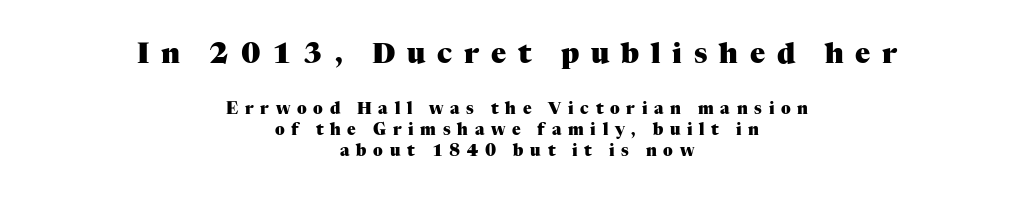
Q: Is the text bold? A: Yes.
Q: Is the text italic (slanted)? A: No, it is upright.
Q: Is the typeface a serif or a sans-serif typeface? A: Serif.
Q: Is the text underlined? A: No.
Q: How is the paragraph aligned? A: Centered.
Q: Is the spacing between letters normal or unusually wide? A: Unusually wide.
Q: Is the spacing between lines tight, normal or loose? A: Normal.
Q: Which block of text is set in a larger size, the first (top) or the second (bottom)? A: The first (top) one.
Q: Width (condensed, normal, or wide)? A: Normal.
Q: Stroke contrast? A: Medium.
Q: x-height? A: Medium.
Q: Monospaced? A: No.
